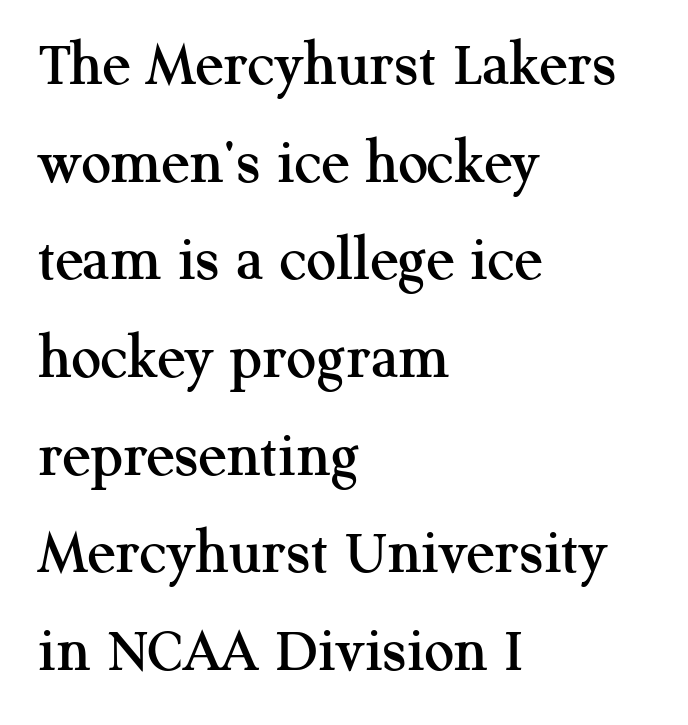
Q: Is the text italic (slanted)? A: No, it is upright.
Q: Is the typeface a serif or a sans-serif typeface? A: Serif.
Q: Is the text underlined? A: No.
Q: How is the paragraph aligned? A: Left-aligned.
Q: Is the spacing between letters normal or unusually wide? A: Normal.
Q: Is the spacing between lines tight, normal or loose? A: Normal.
Q: Width (condensed, normal, or wide)? A: Normal.
Q: Stroke contrast? A: Medium.
Q: x-height? A: Medium.
Q: Monospaced? A: No.
